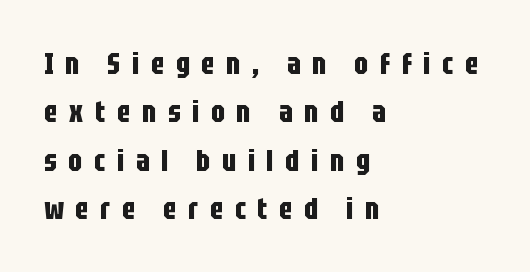
The image shows 30 px bold, condensed sans-serif type, upright; set left-aligned, normal line spacing (1.61x), unusually wide letter spacing (+0.39 em), not underlined; low stroke contrast and a large x-height.
